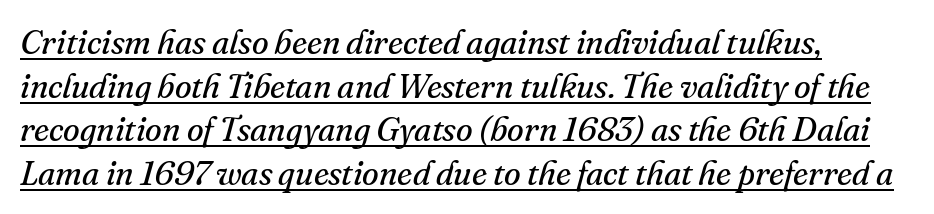
The image shows 34 px regular-weight serif type, italic (leaning right); set left-aligned, normal line spacing (1.28x), normal letter spacing, underlined; medium stroke contrast and a small x-height.
